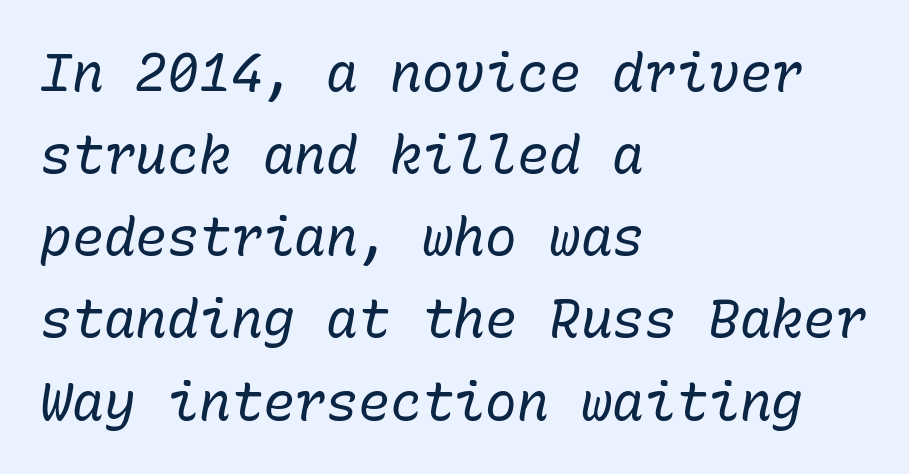
Do the characters align in a grid? Yes, the font is monospaced. Tracking here is standard; glyphs follow each other at the usual distance. Is the type slanted? Yes — the strokes lean at a clear angle. The letters look calm and open, with moderate or lighter stems. Check the space under the baseline: it is left empty. All the whitespace from short lines collects on the right.
